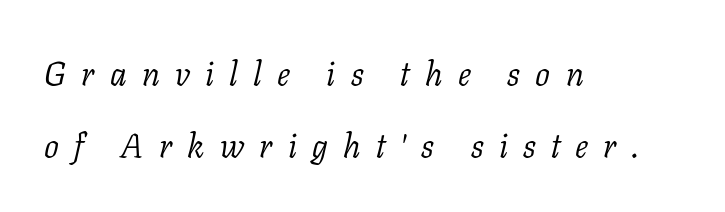
The image shows 33 px light serif type, italic (leaning right); set left-aligned, loose line spacing (2.17x), unusually wide letter spacing (+0.46 em), not underlined; low stroke contrast and a medium x-height.
